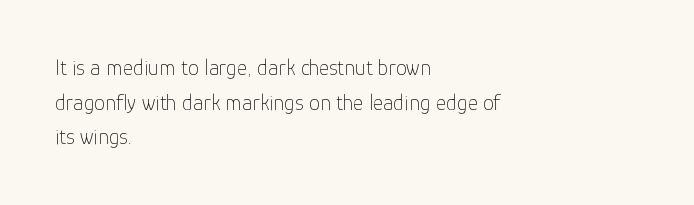
Q: Is the text bold? A: No.
Q: Is the text italic (slanted)? A: No, it is upright.
Q: Is the text underlined? A: No.
Q: How is the paragraph aligned? A: Left-aligned.
Q: Is the spacing between letters normal or unusually wide? A: Normal.
Q: Is the spacing between lines tight, normal or loose? A: Normal.
